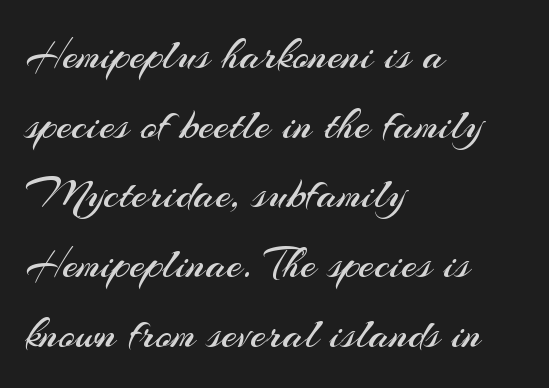
The face looks like a standard text weight, possibly lighter. The gaps between neighbouring characters are ordinary and unremarkable. The face used here is a sans, in the tradition of grotesques and geometrics. Regular leading. The gap between lines stays unmarked.
